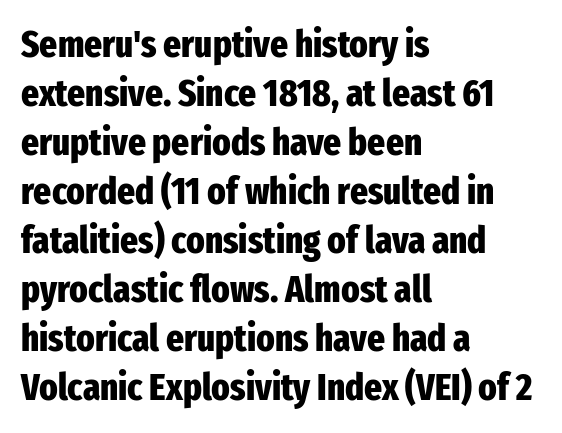
The image shows 38 px heavy, condensed sans-serif type, upright; set left-aligned, normal line spacing (1.29x), normal letter spacing, not underlined; low stroke contrast and a medium x-height.
